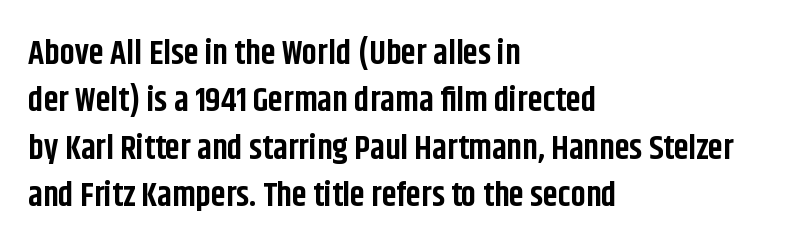
Each glyph is drawn with heavy, bold strokes. Proportional: the letters do not fall into vertical columns. Font category for this specimen: sans-serif. If you drew a ruler down the left edge, every line would touch it. Words float on clear page, feet unadorned. Is there any slant? The stems are plumb.
